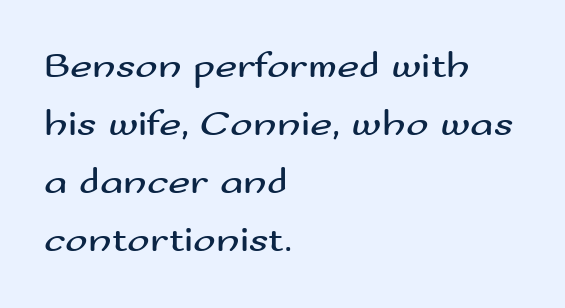
The image shows 38 px regular-weight, wide sans-serif type, upright; set left-aligned, normal line spacing (1.53x), normal letter spacing, not underlined; medium stroke contrast and a small x-height.
